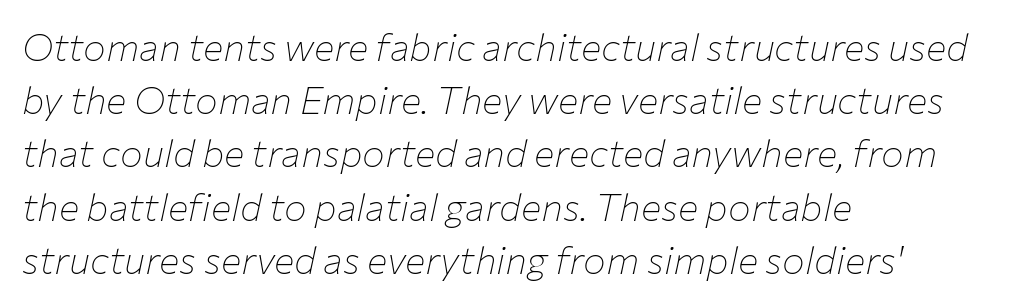
The image shows 38 px thin type, italic (leaning right); set left-aligned, normal line spacing (1.4x), normal letter spacing, not underlined; low stroke contrast and a medium x-height.
